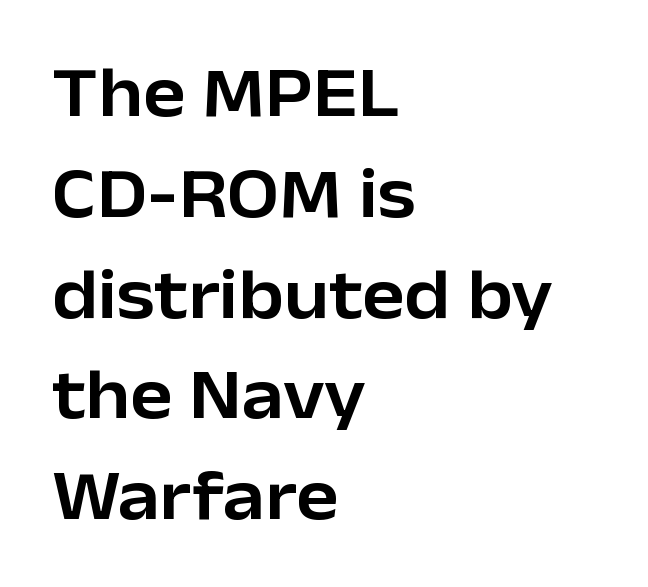
Looks like regular typesetting: each glyph gets only the width it needs. Every stem runs plumb, perpendicular to the baseline. Observe the ordinary spacing: letters are neighbours, not strangers. Leading: standard.
